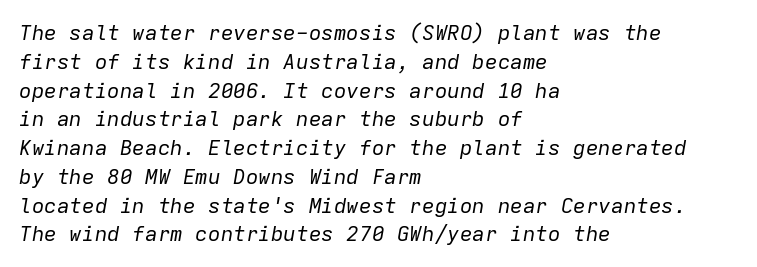
If you drew a ruler down the left edge, every line would touch it. The zone under the glyphs is completely vacant. Each stroke keeps to a modest, everyday thickness or less. The horizontal fit of the characters is conventional and even. Students, observe: this is what conventionally led text looks like.
